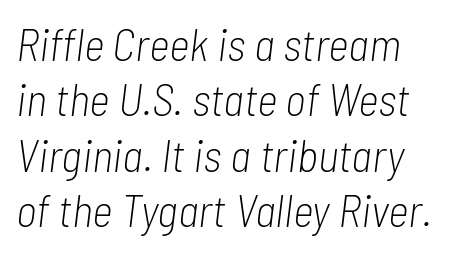
{"italic": "yes", "lean": "right", "slant_degrees": 7, "bold": "no", "weight": "light", "width": "condensed", "stroke_contrast": "low", "x_height": "medium", "monospaced": "no", "underline": "no", "line_spacing_ratio": 1.23, "letter_spacing": "normal", "letter_spacing_em": 0.0, "glyph_px": 45}
